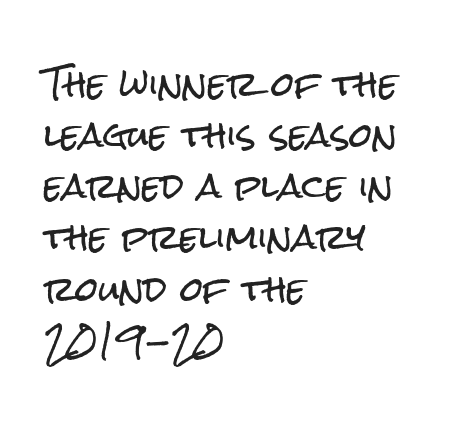
{"serif": "no", "italic": "no", "width": "condensed", "stroke_contrast": "low", "x_height": "medium", "monospaced": "no", "underline": "no", "align": "left", "line_spacing": "normal", "line_spacing_ratio": 1.55, "letter_spacing": "normal", "letter_spacing_em": 0.0, "glyph_px": 33}
